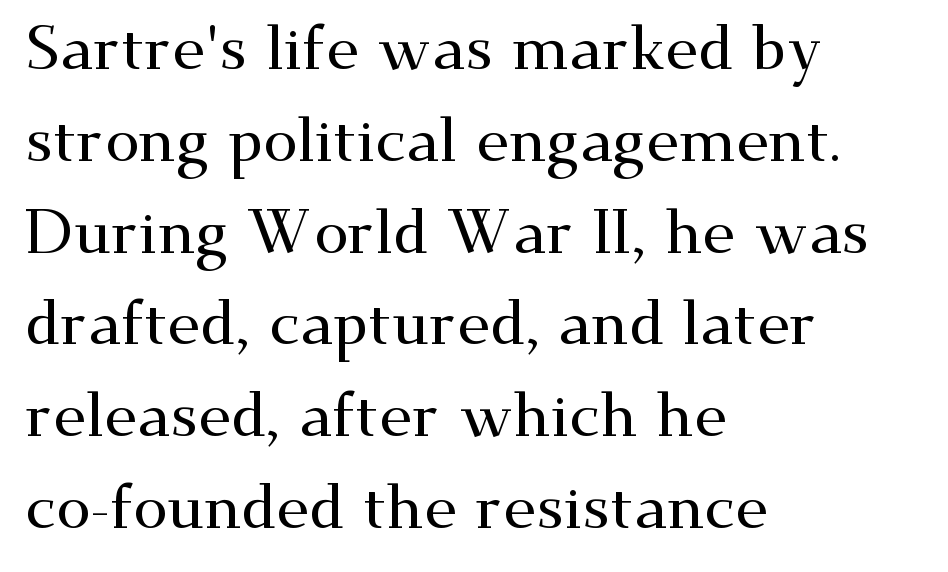
{"serif": "yes", "italic": "no", "width": "wide", "stroke_contrast": "medium", "x_height": "small", "monospaced": "no", "underline": "no", "align": "left", "line_spacing": "normal", "line_spacing_ratio": 1.48, "letter_spacing": "normal", "letter_spacing_em": 0.0, "glyph_px": 62}
